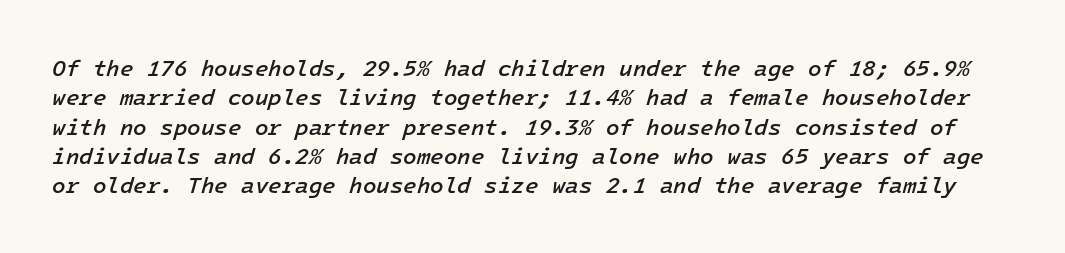
The image shows 22 px text type, italic (leaning right); set normal line spacing (1.33x), normal letter spacing, not underlined.
